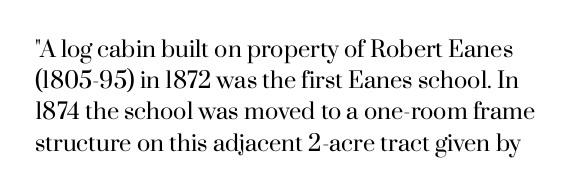
{"italic": "no", "bold": "no", "underline": "no", "line_spacing": "normal", "line_spacing_ratio": 1.42, "letter_spacing": "normal", "letter_spacing_em": 0.0, "glyph_px": 22}
